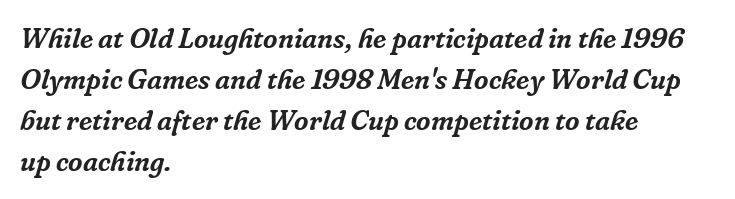
Q: Is the text italic (slanted)? A: Yes, it leans right by about 16 degrees.
Q: Is the typeface a serif or a sans-serif typeface? A: Serif.
Q: Is the text underlined? A: No.
Q: How is the paragraph aligned? A: Left-aligned.
Q: Is the spacing between letters normal or unusually wide? A: Normal.
Q: Is the spacing between lines tight, normal or loose? A: Normal.
Q: Width (condensed, normal, or wide)? A: Normal.
Q: Stroke contrast? A: Low.
Q: x-height? A: Medium.
Q: Monospaced? A: No.
